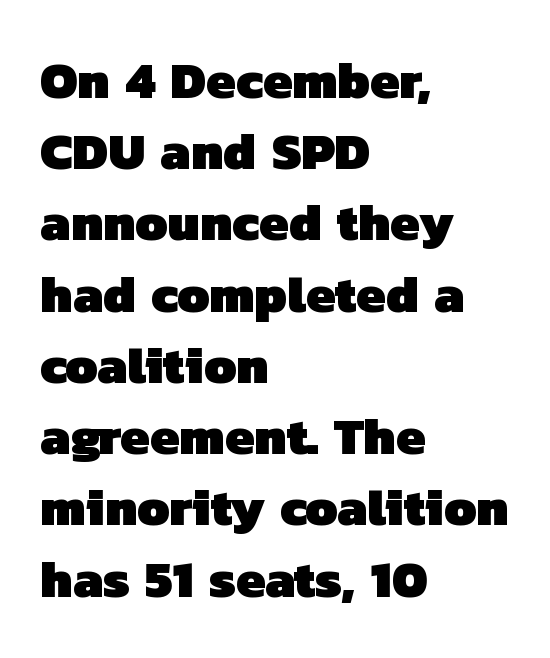
Each letter keeps its own natural width here, so spacing adapts to shape. Nothing unusual about the tracking: characters are spaced as the font intends. Clear beneath every line of the passage. The setting favours the left margin, as ordinary paragraphs usually do. The text was rendered using a sans face with plain stroke endings. Is there much room between lines? A standard amount, neither cramped nor airy.
